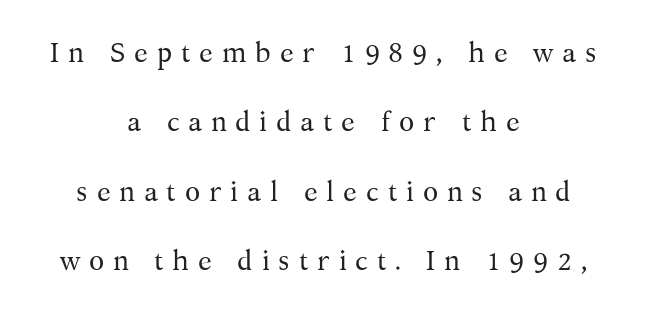
Q: Is the text bold? A: No.
Q: Is the text italic (slanted)? A: No, it is upright.
Q: Is the typeface a serif or a sans-serif typeface? A: Serif.
Q: Is the text underlined? A: No.
Q: How is the paragraph aligned? A: Centered.
Q: Is the spacing between letters normal or unusually wide? A: Unusually wide.
Q: Is the spacing between lines tight, normal or loose? A: Loose.
Q: Width (condensed, normal, or wide)? A: Normal.
Q: Stroke contrast? A: Medium.
Q: x-height? A: Medium.
Q: Monospaced? A: No.
